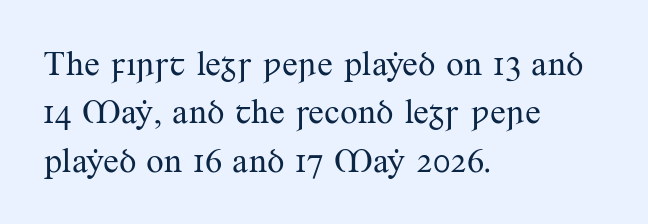
The image shows 35 px regular-weight serif type, upright; set left-aligned, normal line spacing (1.38x), normal letter spacing, not underlined; medium stroke contrast and a small x-height.
